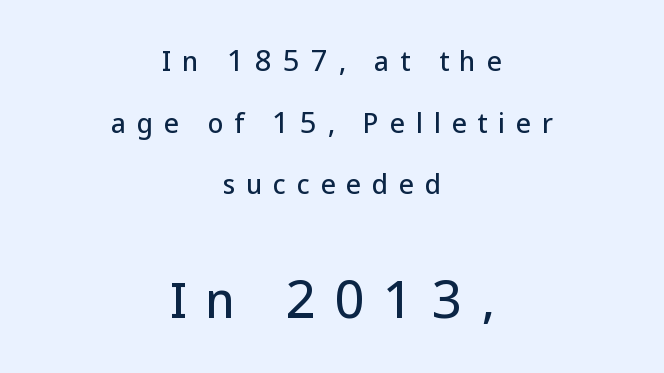
Every character sits straight up, as roman type does. Think of a printed novel: that variable character pitch is what you see here. The lines are quadded center. Check where the strokes stop: nothing finishes them off — pure sans.
